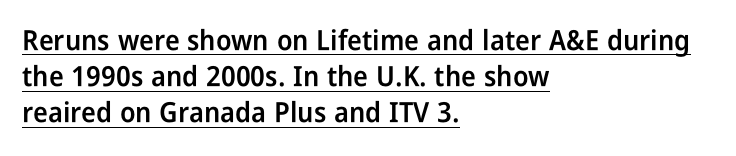
{"serif": "no", "italic": "no", "bold": "semi", "weight": "semibold", "width": "condensed", "stroke_contrast": "low", "x_height": "medium", "monospaced": "no", "underline": "yes", "align": "left", "line_spacing": "normal", "line_spacing_ratio": 1.29, "letter_spacing": "normal", "letter_spacing_em": 0.0, "glyph_px": 28}
